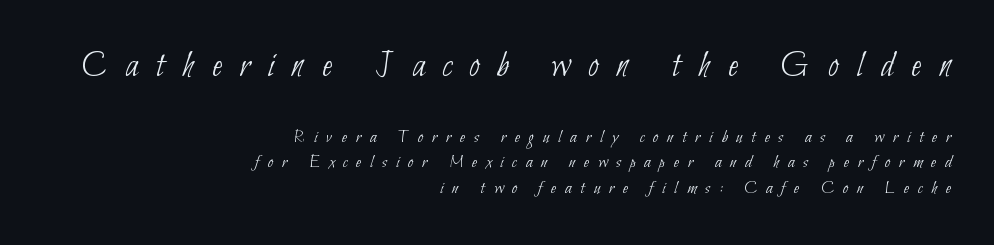
{"serif": "no", "bold": "no", "weight": "thin", "width": "condensed", "stroke_contrast": "low", "x_height": "small", "monospaced": "no", "underline": "no", "align": "right", "line_spacing": "normal", "line_spacing_ratio": 1.35, "letter_spacing": "wide", "letter_spacing_em": 0.47, "larger_block": "first", "size_ratio": 2.0, "glyph_px": 38}
